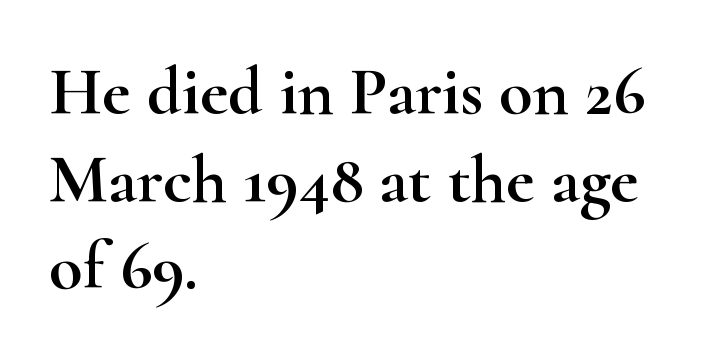
This rendering features lettering with no underline. Regarding serifs, this sample has them. The lines sit at an ordinary, default distance from one another. Casual observation: everything's shoved over to the left. Upright lettering throughout. These lines are rendered in a variable-pitch font.
